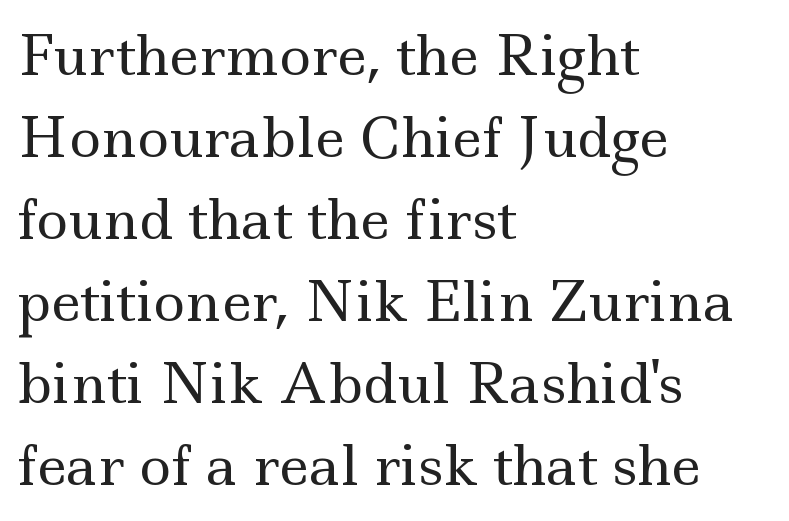
{"serif": "yes", "italic": "no", "bold": "no", "weight": "regular", "width": "wide", "x_height": "small", "monospaced": "no", "underline": "no", "align": "left", "line_spacing": "normal", "line_spacing_ratio": 1.52, "letter_spacing": "normal", "letter_spacing_em": 0.0, "glyph_px": 54}
